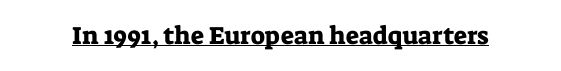
{"italic": "no", "underline": "yes", "letter_spacing": "normal", "letter_spacing_em": 0.0, "glyph_px": 25}
